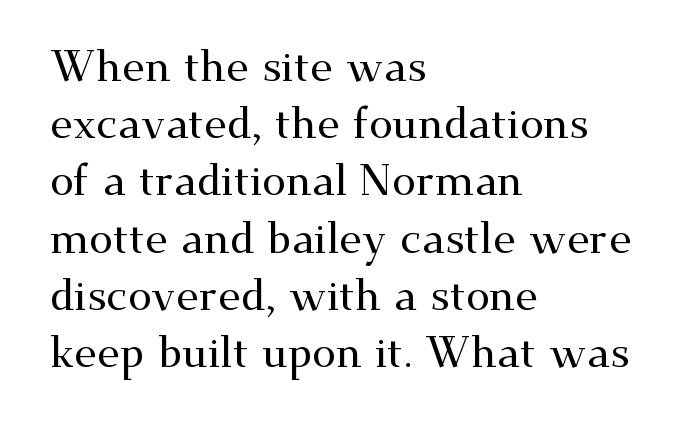
The image shows 43 px wide serif type, upright; set left-aligned, normal line spacing (1.33x), normal letter spacing, not underlined; medium stroke contrast and a small x-height.
